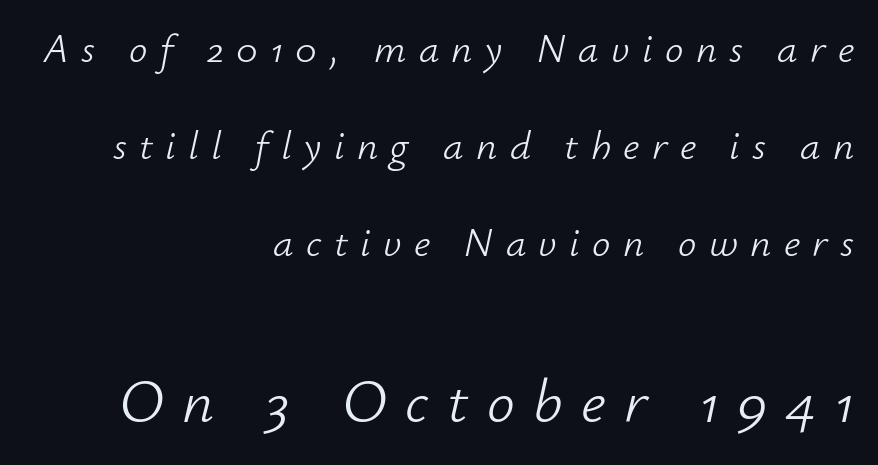
These two chunks differ in scale, with the bottom chunk taking the larger measure. Vertical stems look standard width or narrower in stroke. Would a proofreader flag this as italicized? Yes. The passage shown has open, widely tracked lettering throughout.
